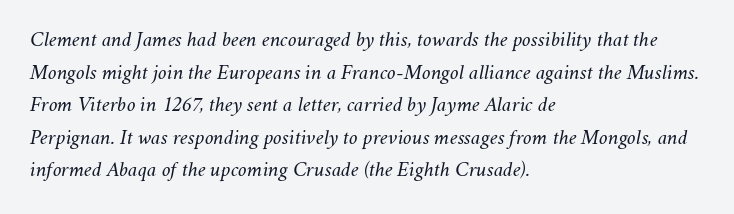
Q: Is the text bold? A: No.
Q: Is the text italic (slanted)? A: Yes, it leans right by about 11 degrees.
Q: Is the text underlined? A: No.
Q: How is the paragraph aligned? A: Left-aligned.
Q: Is the spacing between letters normal or unusually wide? A: Normal.
Q: Is the spacing between lines tight, normal or loose? A: Normal.
